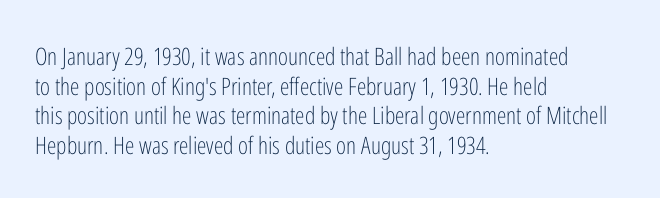
{"italic": "no", "bold": "no", "underline": "no", "align": "left", "line_spacing_ratio": 1.23, "letter_spacing": "normal", "letter_spacing_em": 0.0, "glyph_px": 24}
